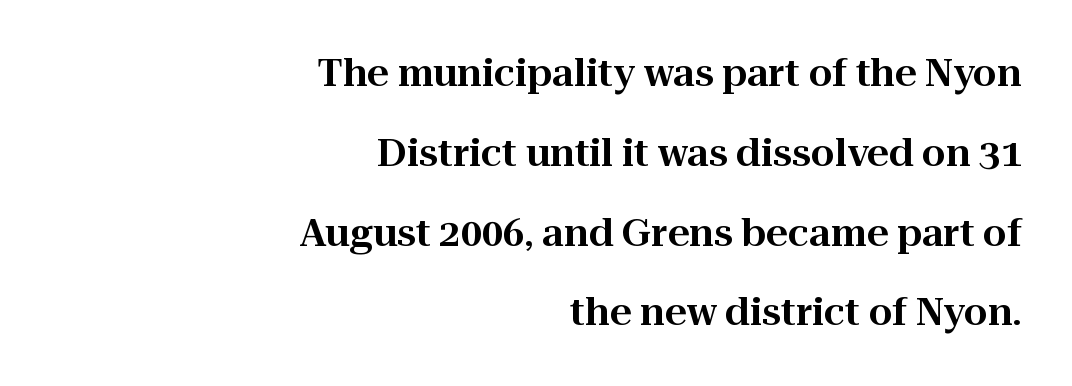
{"serif": "yes", "italic": "no", "width": "normal", "stroke_contrast": "high", "x_height": "medium", "monospaced": "no", "underline": "no", "align": "right", "line_spacing": "loose", "line_spacing_ratio": 2.1, "letter_spacing": "normal", "letter_spacing_em": 0.0, "glyph_px": 38}
